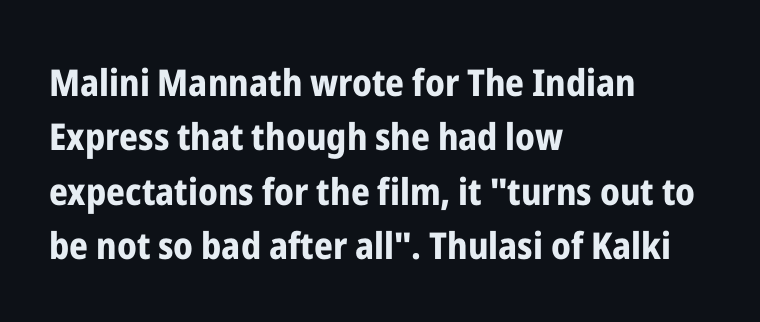
Q: Is the text bold? A: Yes.
Q: Is the text italic (slanted)? A: No, it is upright.
Q: Is the typeface a serif or a sans-serif typeface? A: Sans-serif.
Q: Is the text underlined? A: No.
Q: How is the paragraph aligned? A: Left-aligned.
Q: Is the spacing between letters normal or unusually wide? A: Normal.
Q: Is the spacing between lines tight, normal or loose? A: Normal.
Q: Width (condensed, normal, or wide)? A: Condensed.
Q: Stroke contrast? A: Low.
Q: x-height? A: Medium.
Q: Monospaced? A: No.
